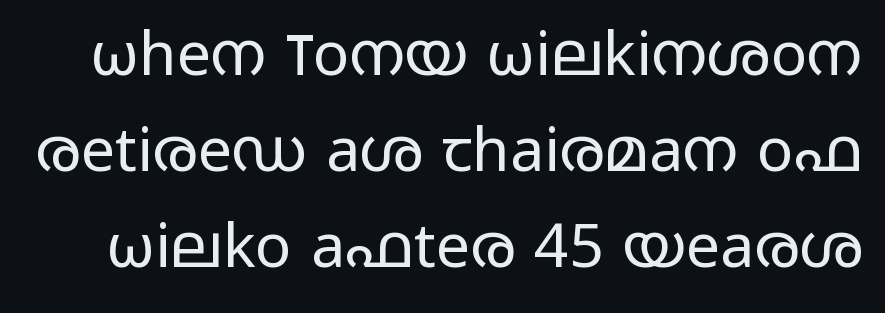
{"serif": "no", "italic": "no", "bold": "no", "weight": "regular", "width": "wide", "stroke_contrast": "low", "x_height": "medium", "monospaced": "no", "underline": "no", "line_spacing": "normal", "line_spacing_ratio": 1.57, "letter_spacing": "normal", "letter_spacing_em": 0.0, "glyph_px": 61}
